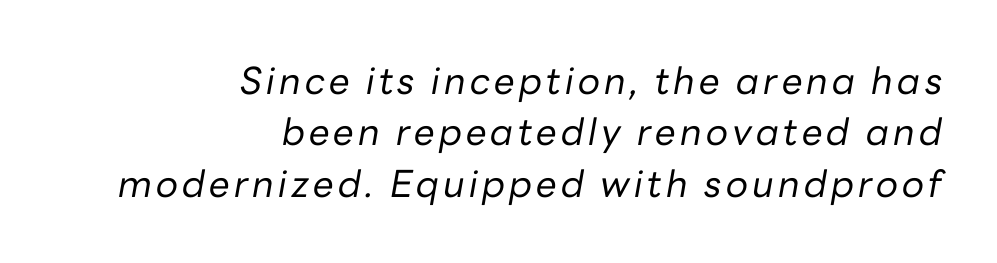
Q: Is the text bold? A: No.
Q: Is the text italic (slanted)? A: Yes, it leans right by about 10 degrees.
Q: Is the text underlined? A: No.
Q: How is the paragraph aligned? A: Right-aligned.
Q: Is the spacing between lines tight, normal or loose? A: Normal.
Q: Width (condensed, normal, or wide)? A: Normal.
Q: Stroke contrast? A: Low.
Q: x-height? A: Medium.
Q: Monospaced? A: No.
